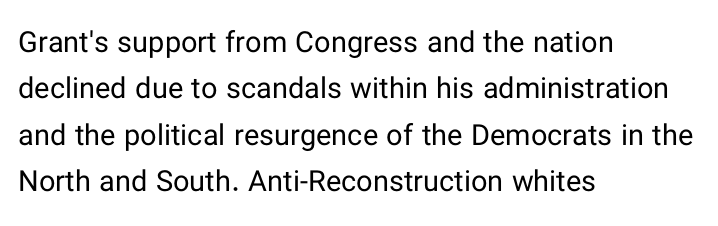
Note: no serifs on the glyphs. Each word holds together tightly as a unit, with standard inter-letter gaps. Casual observation: everything's shoved over to the left. Ordinary non-slanted type is in use. Spacing verdict: proportional, widths tailored to each character. The zone under the glyphs is completely vacant.
